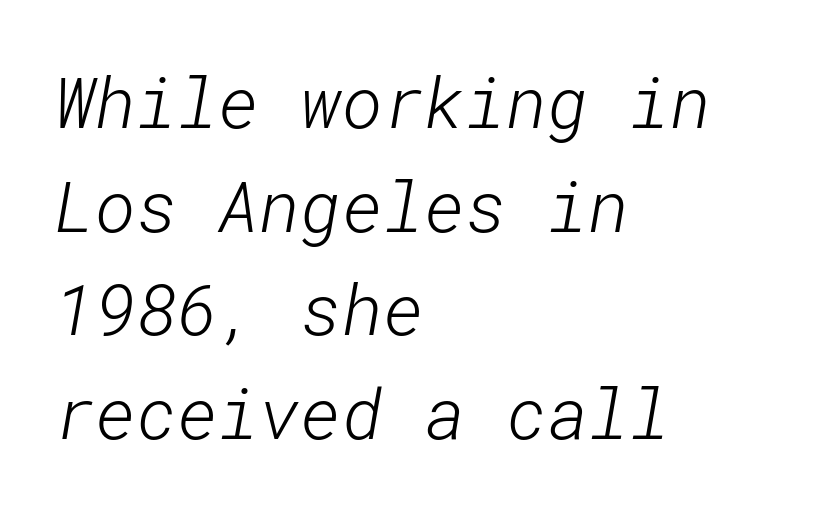
The image shows 70 px light sans-serif type; set left-aligned, normal line spacing (1.48x), normal letter spacing, not underlined; low stroke contrast and a medium x-height.
